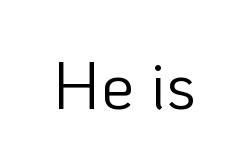
Q: Is the text bold? A: No.
Q: Is the text italic (slanted)? A: No, it is upright.
Q: Is the typeface a serif or a sans-serif typeface? A: Sans-serif.
Q: Is the text underlined? A: No.
Q: Is the spacing between letters normal or unusually wide? A: Normal.
Q: Width (condensed, normal, or wide)? A: Normal.
Q: Stroke contrast? A: Low.
Q: x-height? A: Medium.
Q: Monospaced? A: No.
